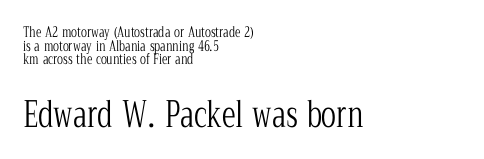
Q: Is the text bold? A: No.
Q: Is the text italic (slanted)? A: No, it is upright.
Q: Is the typeface a serif or a sans-serif typeface? A: Serif.
Q: Is the text underlined? A: No.
Q: How is the paragraph aligned? A: Left-aligned.
Q: Is the spacing between letters normal or unusually wide? A: Normal.
Q: Is the spacing between lines tight, normal or loose? A: Tight.
Q: Which block of text is set in a larger size, the first (top) or the second (bottom)? A: The second (bottom) one.
Q: Width (condensed, normal, or wide)? A: Condensed.
Q: Stroke contrast? A: Low.
Q: x-height? A: Medium.
Q: Monospaced? A: No.
